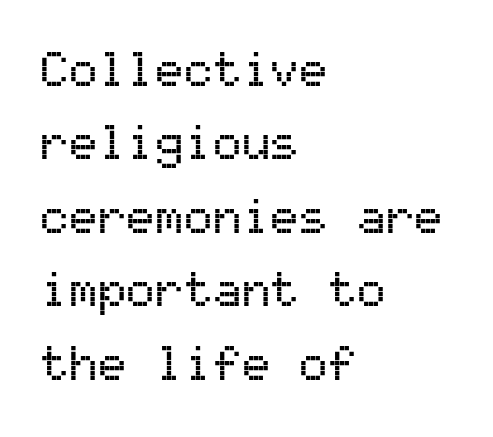
The image shows 48 px sans-serif type, upright, monospaced; set left-aligned, normal line spacing (1.53x), normal letter spacing, not underlined; medium stroke contrast and a medium x-height.
